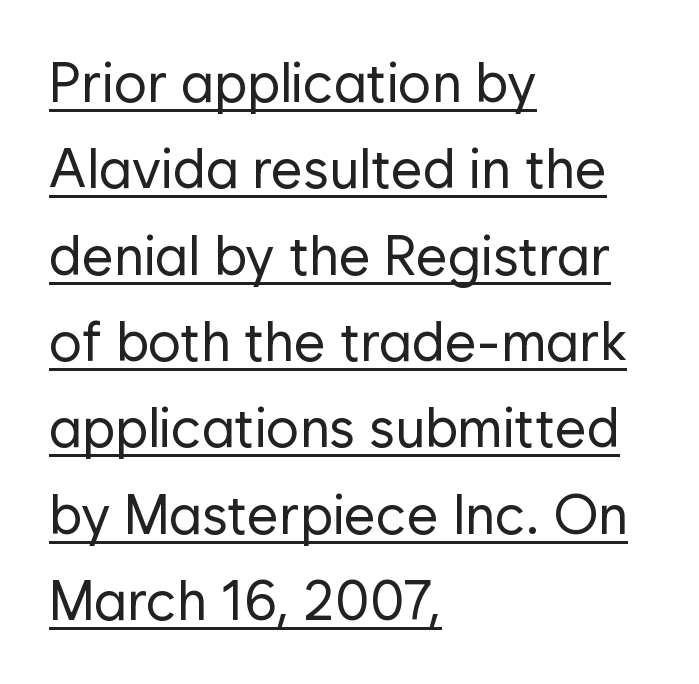
The image shows 55 px regular-weight sans-serif type, upright; set left-aligned, normal line spacing (1.57x), normal letter spacing, underlined; low stroke contrast and a medium x-height.
